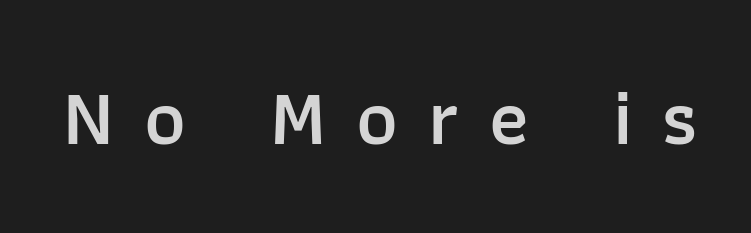
The image shows 79 px semibold sans-serif type, upright; set unusually wide letter spacing (+0.38 em), not underlined; low stroke contrast and a medium x-height.
